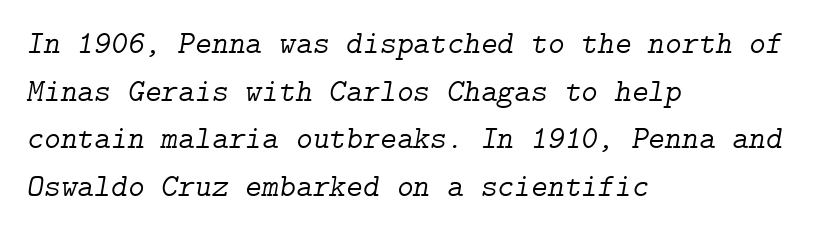
Q: Is the text bold? A: No.
Q: Is the text italic (slanted)? A: Yes, it leans right by about 9 degrees.
Q: Is the typeface a serif or a sans-serif typeface? A: Serif.
Q: Is the text underlined? A: No.
Q: How is the paragraph aligned? A: Left-aligned.
Q: Is the spacing between letters normal or unusually wide? A: Normal.
Q: Is the spacing between lines tight, normal or loose? A: Normal.
Q: Width (condensed, normal, or wide)? A: Normal.
Q: Stroke contrast? A: Low.
Q: x-height? A: Medium.
